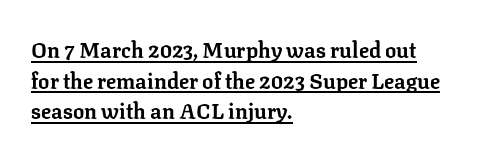
Heft: maximum for text — a bold. Line beginnings align vertically; line endings do not. The string is rendered with underlining switched on. Horizontal bands of white between lines are of average thickness. Posture: upright roman.
